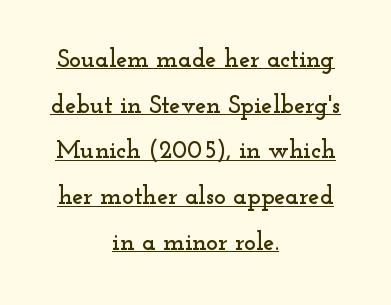
The image shows 25 px text type, upright; set centered, line spacing 1.83x, normal letter spacing, underlined.
